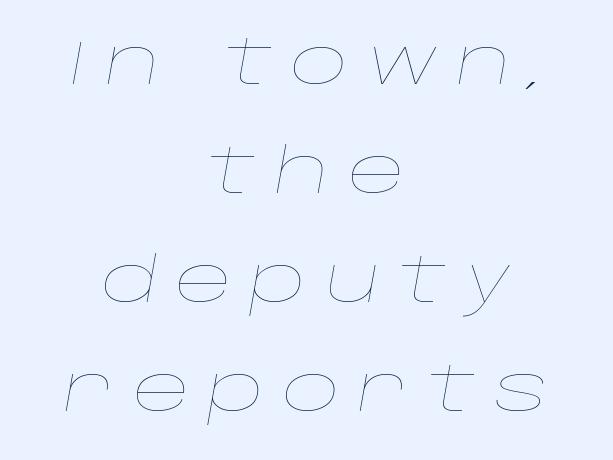
Glance below the letters and you will spot only blank space. You could not count columns in this text — the font is proportionally spaced. Caption: face not bold, strokes unweighted. A typesetter would call this heavily tracked-out type.
